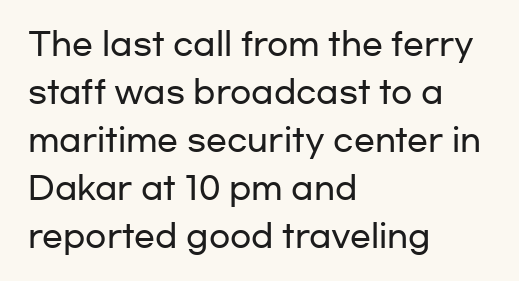
The image shows 31 px wide sans-serif type, upright; set left-aligned, normal line spacing (1.55x), normal letter spacing, not underlined; low stroke contrast and a medium x-height.
